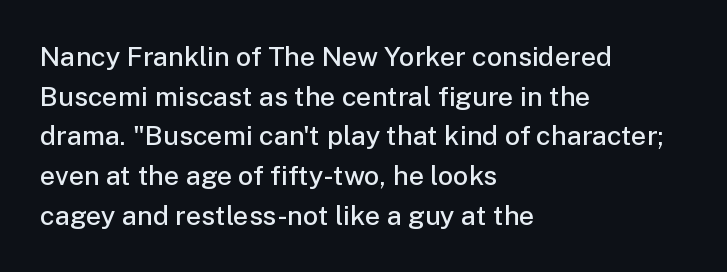
Observe the ordinary spacing: letters are neighbours, not strangers. The font's upright variant was chosen for this text. Letters rest on an invisible, unmarked baseline. The leading is moderate, giving the passage an even texture. The paragraph has a hard left edge and a soft right edge.
